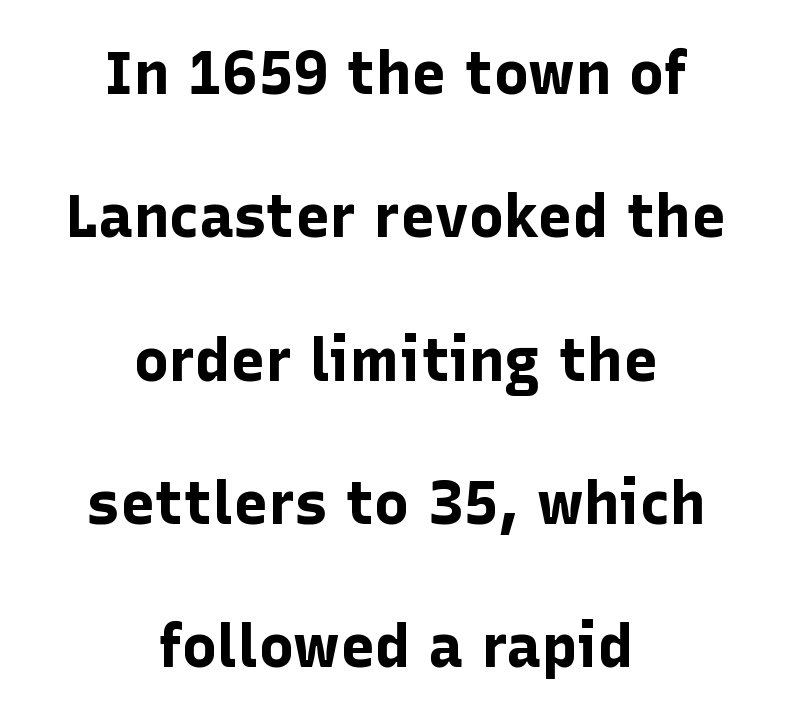
{"serif": "no", "italic": "no", "bold": "yes", "weight": "bold", "width": "normal", "stroke_contrast": "low", "x_height": "medium", "monospaced": "no", "underline": "no", "align": "center", "line_spacing": "loose", "line_spacing_ratio": 2.43, "letter_spacing": "normal", "letter_spacing_em": 0.0, "glyph_px": 59}
